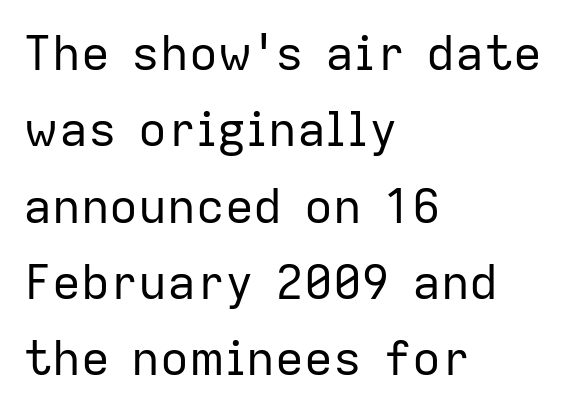
The typeface has the unassuming heft of standard copy or less. No extra tracking has been applied to these lines. This sample keeps an unexceptional amount of space between lines. Typeset ragged right — the left edge is the straight one.
